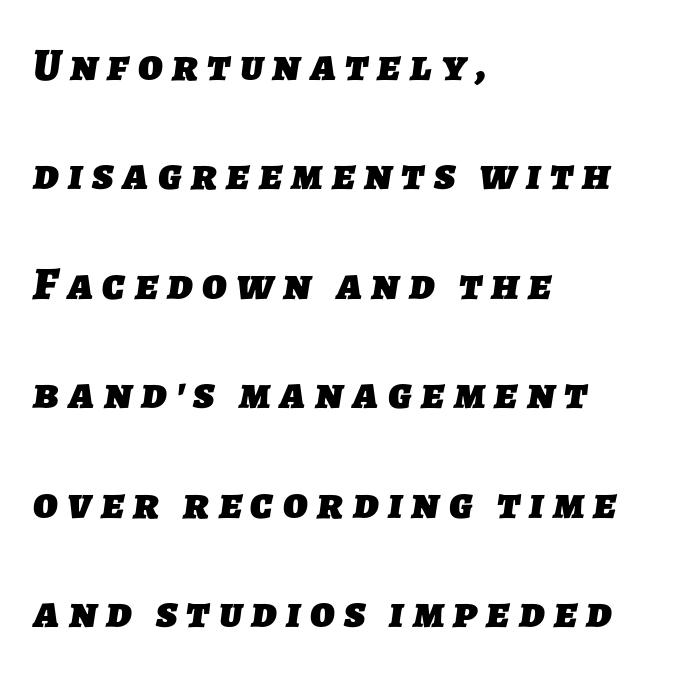
{"serif": "no", "bold": "yes", "weight": "heavy", "width": "normal", "stroke_contrast": "low", "x_height": "medium", "monospaced": "no", "underline": "no", "align": "left", "line_spacing": "loose", "line_spacing_ratio": 2.38, "letter_spacing": "wide", "letter_spacing_em": 0.2, "glyph_px": 46}
